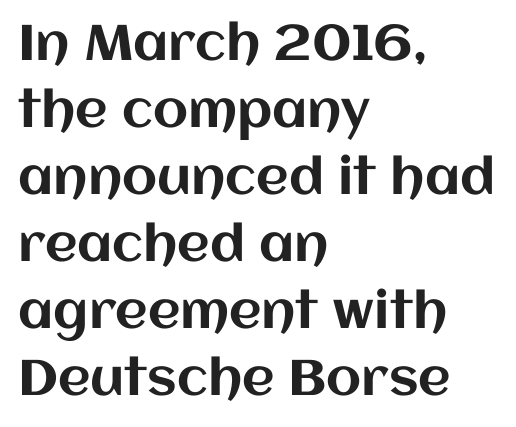
{"italic": "no", "width": "normal", "stroke_contrast": "medium", "x_height": "large", "monospaced": "no", "underline": "no", "align": "left", "line_spacing": "normal", "line_spacing_ratio": 1.34, "letter_spacing": "normal", "letter_spacing_em": 0.0, "glyph_px": 50}
